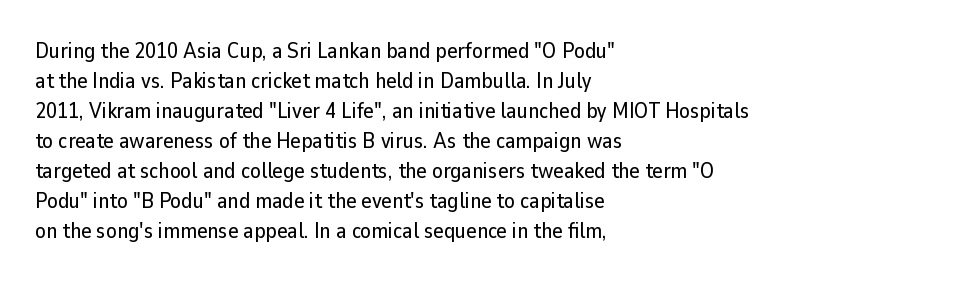
Q: Is the text italic (slanted)? A: No, it is upright.
Q: Is the text underlined? A: No.
Q: How is the paragraph aligned? A: Left-aligned.
Q: Is the spacing between letters normal or unusually wide? A: Normal.
Q: Is the spacing between lines tight, normal or loose? A: Normal.
